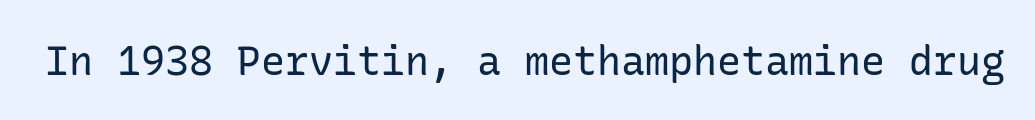
The string is rendered with underlining switched off. Bold? No — there's no thickening of the strokes. What kind of face is this? One without serifs — a sans. Vertical strokes here are truly vertical. The letterforms sit shoulder to shoulder at normal distance.
